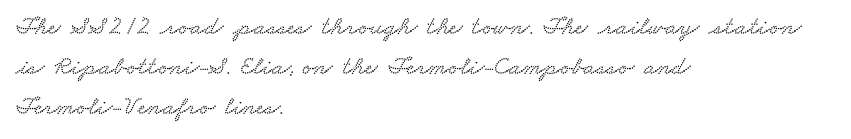
The image shows 26 px text type; set left-aligned, normal line spacing (1.53x), normal letter spacing, not underlined.
